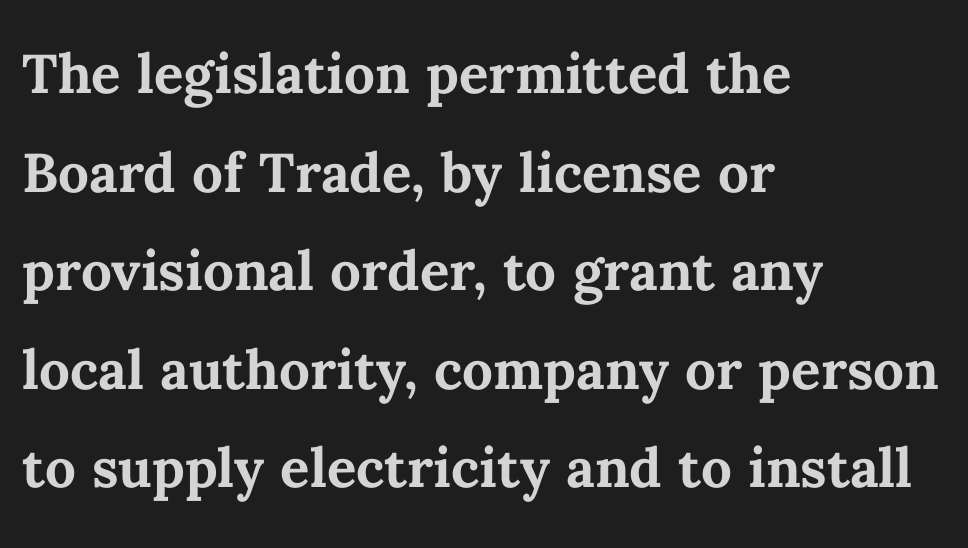
The image shows 73 px semibold type, upright; set left-aligned, normal line spacing (1.35x), normal letter spacing, not underlined; medium stroke contrast and a medium x-height.
